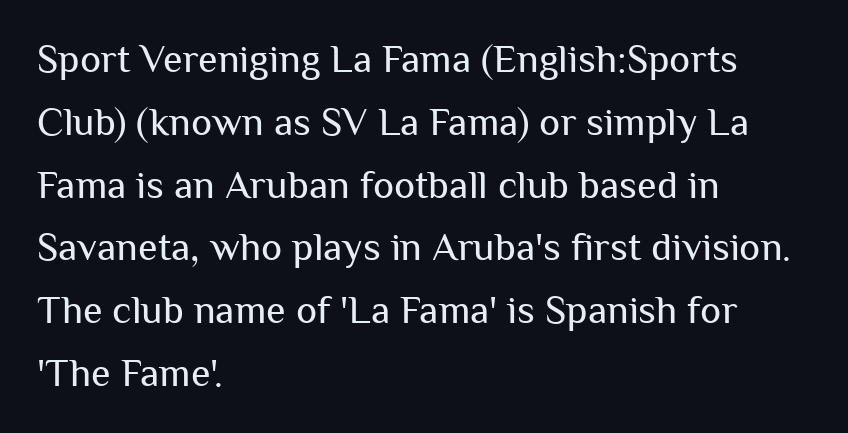
The image shows 40 px regular-weight sans-serif type, upright; set left-aligned, normal line spacing (1.57x), normal letter spacing, not underlined; medium stroke contrast and a medium x-height.
